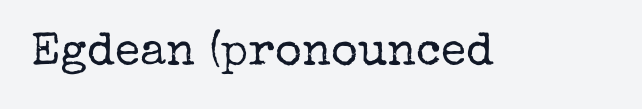
Q: Is the text bold? A: No.
Q: Is the text italic (slanted)? A: No, it is upright.
Q: Is the typeface a serif or a sans-serif typeface? A: Serif.
Q: Is the text underlined? A: No.
Q: Is the spacing between letters normal or unusually wide? A: Normal.
Q: Width (condensed, normal, or wide)? A: Normal.
Q: Stroke contrast? A: Low.
Q: x-height? A: Medium.
Q: Monospaced? A: No.
